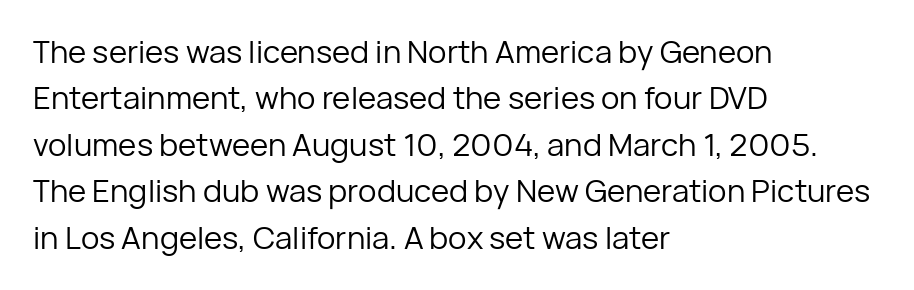
Characters remain perfectly vertical along every line. Default kerning and tracking; the words read as compact shapes. Vertically, the passage feels balanced, rows spaced as you'd expect. This sample uses a sans-serif face.
